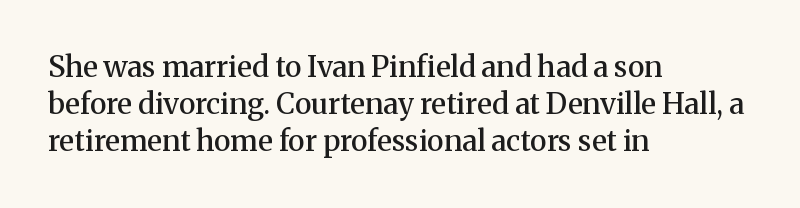
Note the varied advance widths — an 'i' is clearly narrower than an 'm'. The rendering anchors every line to the left-hand side. The lettering stays uniformly vertical, giving the passage a roman look. The face used here is rendered with its standard letterfit.
